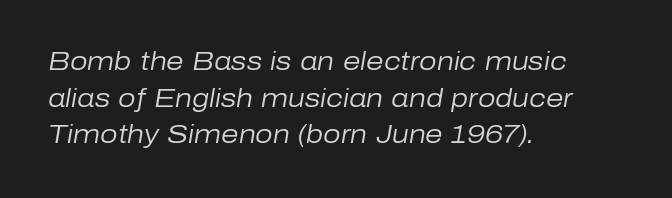
This sample keeps an unexceptional amount of space between lines. Italic? Definitely — the glyphs are oblique. This rendering uses left alignment, leaving the right contour irregular. Look at the tracking — it's just the regular setting, nothing added.
